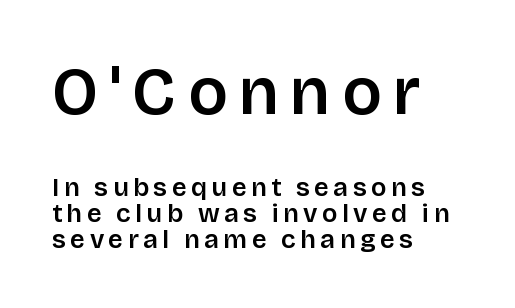
Q: Is the text italic (slanted)? A: No, it is upright.
Q: Is the typeface a serif or a sans-serif typeface? A: Sans-serif.
Q: Is the text underlined? A: No.
Q: How is the paragraph aligned? A: Left-aligned.
Q: Is the spacing between lines tight, normal or loose? A: Tight.
Q: Which block of text is set in a larger size, the first (top) or the second (bottom)? A: The first (top) one.
Q: Width (condensed, normal, or wide)? A: Normal.
Q: Stroke contrast? A: Low.
Q: x-height? A: Large.
Q: Monospaced? A: No.
